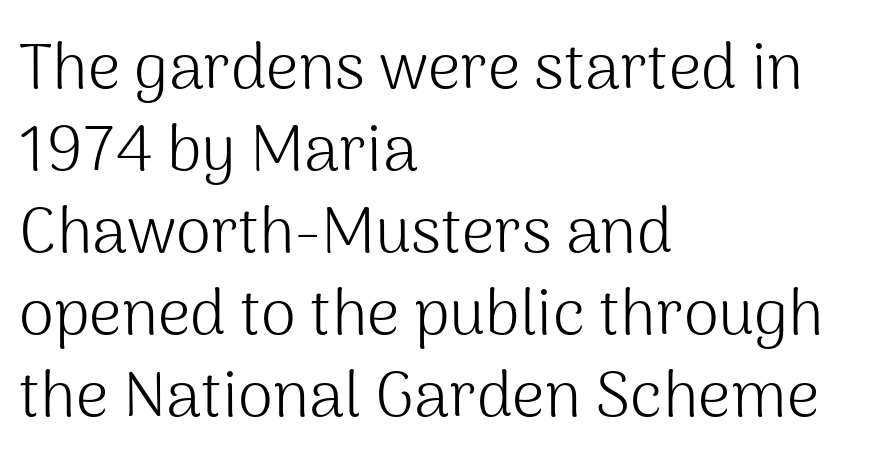
{"serif": "no", "italic": "no", "bold": "no", "weight": "light", "width": "normal", "stroke_contrast": "medium", "x_height": "medium", "monospaced": "no", "underline": "no", "align": "left", "line_spacing": "normal", "line_spacing_ratio": 1.28, "letter_spacing": "normal", "letter_spacing_em": 0.0, "glyph_px": 64}
